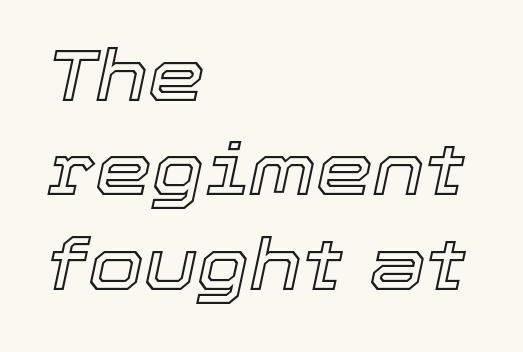
The image shows 72 px text type, italic (leaning right); set left-aligned, normal line spacing (1.31x), normal letter spacing, not underlined; a medium x-height.
